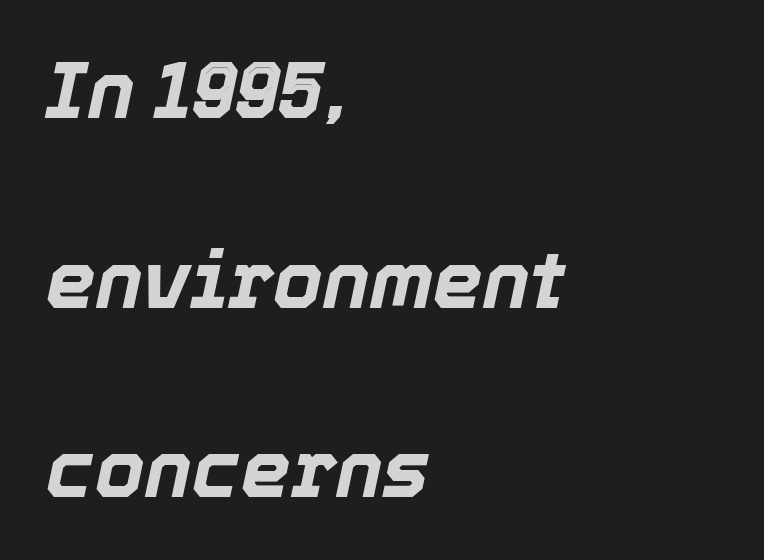
{"italic": "yes", "lean": "right", "slant_degrees": 12, "bold": "yes", "weight": "bold", "width": "normal", "x_height": "medium", "monospaced": "no", "underline": "no", "align": "left", "line_spacing": "loose", "line_spacing_ratio": 2.4, "letter_spacing": "normal", "letter_spacing_em": 0.0, "glyph_px": 79}
